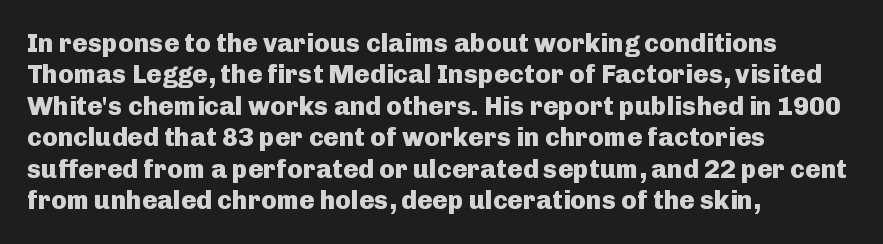
Q: Is the text bold? A: Yes.
Q: Is the text italic (slanted)? A: No, it is upright.
Q: Is the text underlined? A: No.
Q: How is the paragraph aligned? A: Left-aligned.
Q: Is the spacing between letters normal or unusually wide? A: Normal.
